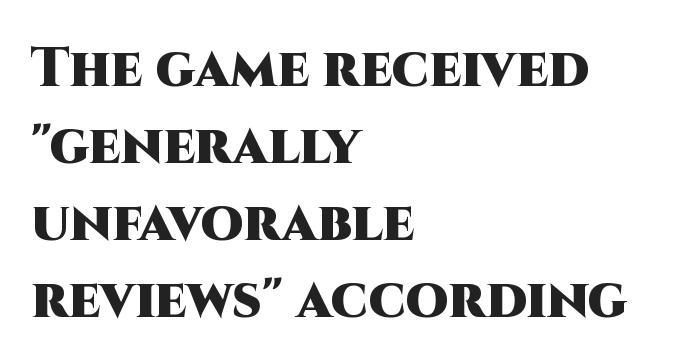
What kind of face is this? One without serifs — a sans. The gaps between neighbouring characters are ordinary and unremarkable. Alignment: flush left. Here the designer chose a conventional face with non-uniform glyph widths. Regarding leading, the lines here are spaced in the standard way. Posture: straight, roman, zero tilt.
